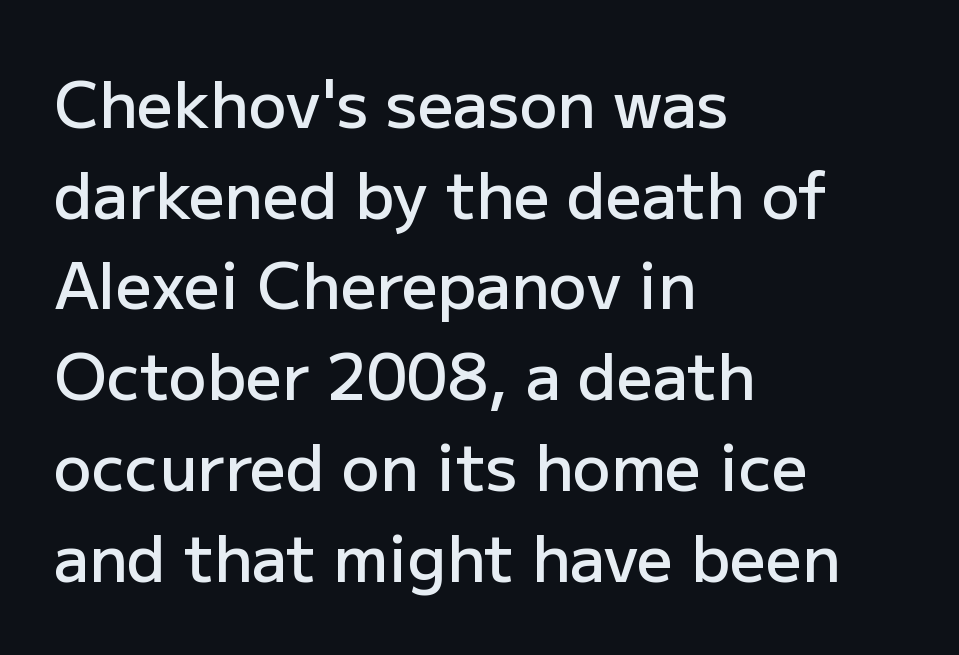
{"serif": "no", "italic": "no", "bold": "semi", "weight": "semibold", "width": "normal", "stroke_contrast": "low", "x_height": "medium", "monospaced": "no", "underline": "no", "align": "left", "line_spacing": "normal", "line_spacing_ratio": 1.44, "letter_spacing": "normal", "letter_spacing_em": 0.0, "glyph_px": 63}
